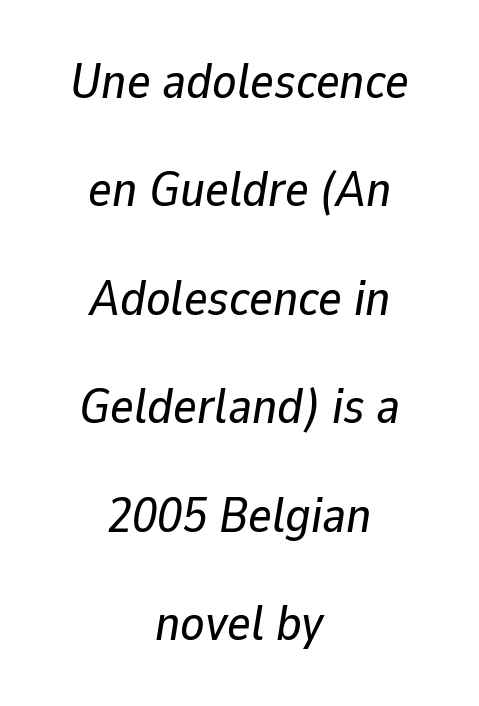
Q: Is the text italic (slanted)? A: Yes, it leans right by about 9 degrees.
Q: Is the text underlined? A: No.
Q: How is the paragraph aligned? A: Centered.
Q: Is the spacing between letters normal or unusually wide? A: Normal.
Q: Is the spacing between lines tight, normal or loose? A: Loose.
Q: Width (condensed, normal, or wide)? A: Normal.
Q: Stroke contrast? A: Low.
Q: x-height? A: Medium.
Q: Monospaced? A: No.
